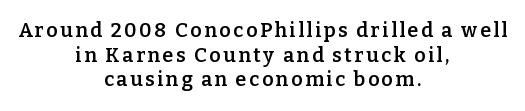
{"italic": "no", "bold": "semi", "underline": "no", "align": "center", "line_spacing_ratio": 1.23, "glyph_px": 20}
